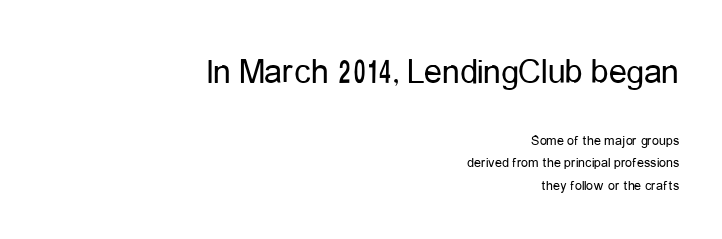
The image shows 36 px regular-weight, condensed sans-serif type, upright; set right-aligned, normal line spacing (1.59x), normal letter spacing, not underlined; the first (top) block is 2.57x larger; low stroke contrast and a medium x-height.
